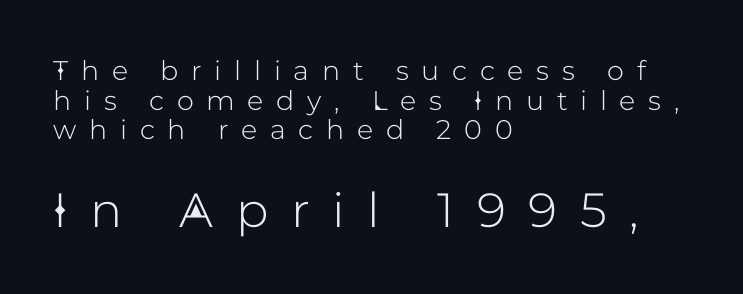
Q: Is the text italic (slanted)? A: No, it is upright.
Q: Is the typeface a serif or a sans-serif typeface? A: Sans-serif.
Q: Is the text underlined? A: No.
Q: How is the paragraph aligned? A: Left-aligned.
Q: Is the spacing between letters normal or unusually wide? A: Unusually wide.
Q: Is the spacing between lines tight, normal or loose? A: Tight.
Q: Which block of text is set in a larger size, the first (top) or the second (bottom)? A: The second (bottom) one.
Q: Width (condensed, normal, or wide)? A: Normal.
Q: Stroke contrast? A: Low.
Q: x-height? A: Medium.
Q: Monospaced? A: No.
